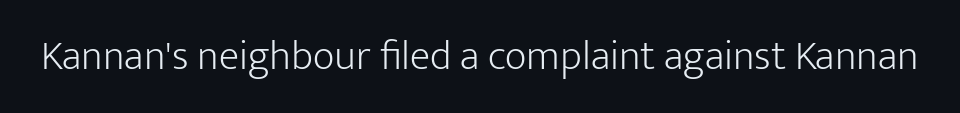
The image shows 42 px light sans-serif type, upright; set normal letter spacing, not underlined; low stroke contrast and a medium x-height.
